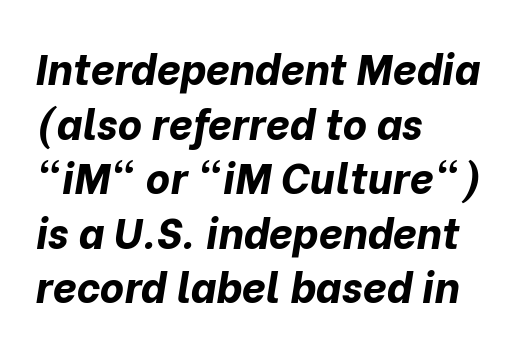
Q: Is the text bold? A: Yes.
Q: Is the text italic (slanted)? A: Yes, it leans right by about 10 degrees.
Q: Is the text underlined? A: No.
Q: How is the paragraph aligned? A: Left-aligned.
Q: Is the spacing between letters normal or unusually wide? A: Normal.
Q: Is the spacing between lines tight, normal or loose? A: Normal.
Q: Width (condensed, normal, or wide)? A: Normal.
Q: Stroke contrast? A: Low.
Q: x-height? A: Medium.
Q: Monospaced? A: No.
